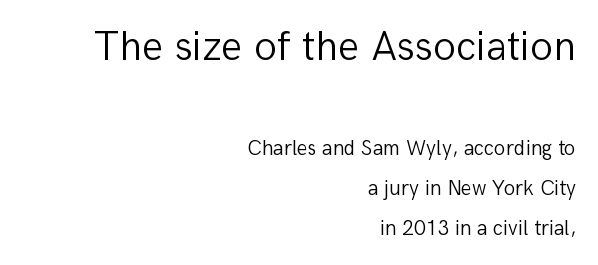
Q: Is the text bold? A: No.
Q: Is the text italic (slanted)? A: No, it is upright.
Q: Is the typeface a serif or a sans-serif typeface? A: Sans-serif.
Q: Is the text underlined? A: No.
Q: How is the paragraph aligned? A: Right-aligned.
Q: Is the spacing between letters normal or unusually wide? A: Normal.
Q: Is the spacing between lines tight, normal or loose? A: Loose.
Q: Which block of text is set in a larger size, the first (top) or the second (bottom)? A: The first (top) one.
Q: Width (condensed, normal, or wide)? A: Normal.
Q: Stroke contrast? A: Low.
Q: x-height? A: Medium.
Q: Monospaced? A: No.
